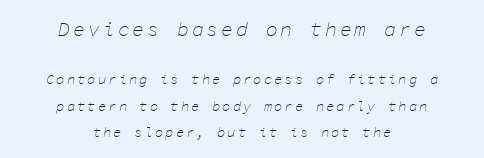
{"italic": "yes", "lean": "right", "slant_degrees": 11, "bold": "no", "underline": "no", "align": "center", "line_spacing": "loose", "line_spacing_ratio": 1.9, "larger_block": "first", "size_ratio": 1.43, "glyph_px": 20}
